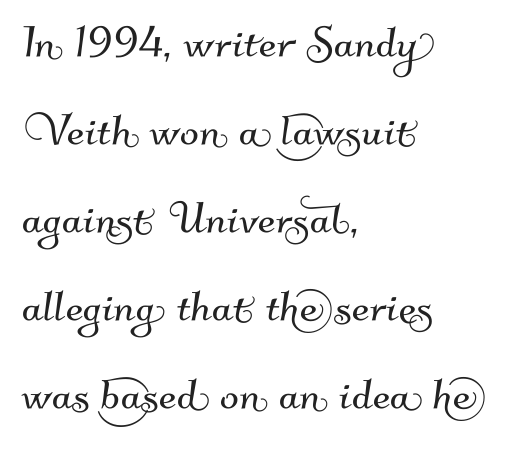
Look at the bottom of the vertical strokes: they stop flat, with no serifs. Spacing verdict: proportional, widths tailored to each character. Clear beneath every line of the passage. One glance says typical: line gaps are just what's usual. Line starts are locked; line ends wander. The gaps between neighbouring characters are ordinary and unremarkable.
